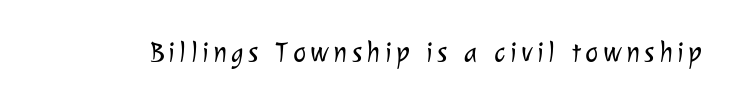
{"serif": "no", "bold": "no", "weight": "light", "width": "normal", "stroke_contrast": "low", "x_height": "medium", "monospaced": "no", "underline": "no", "glyph_px": 28}
